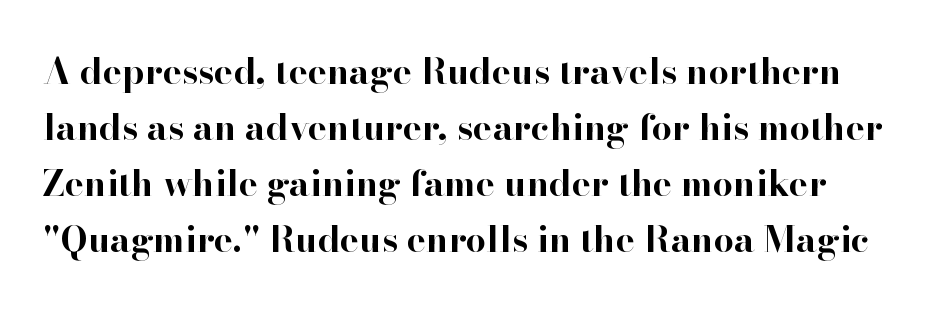
Q: Is the text bold? A: Yes.
Q: Is the text italic (slanted)? A: No, it is upright.
Q: Is the typeface a serif or a sans-serif typeface? A: Serif.
Q: Is the text underlined? A: No.
Q: Is the spacing between letters normal or unusually wide? A: Normal.
Q: Is the spacing between lines tight, normal or loose? A: Normal.
Q: Width (condensed, normal, or wide)? A: Normal.
Q: Stroke contrast? A: High.
Q: x-height? A: Small.
Q: Monospaced? A: No.
